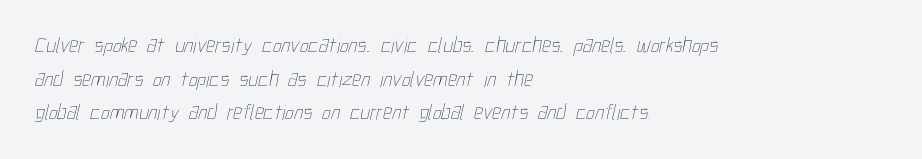
The image shows 22 px text type; set left-aligned, normal line spacing (1.53x), normal letter spacing, not underlined.
